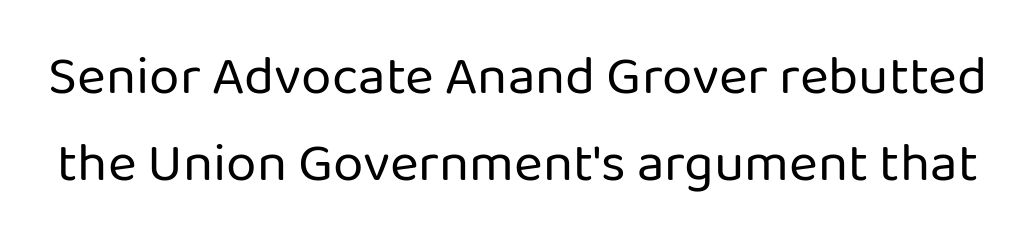
The image shows 55 px regular-weight sans-serif type, upright; set normal line spacing (1.58x), normal letter spacing, not underlined; low stroke contrast and a medium x-height.
